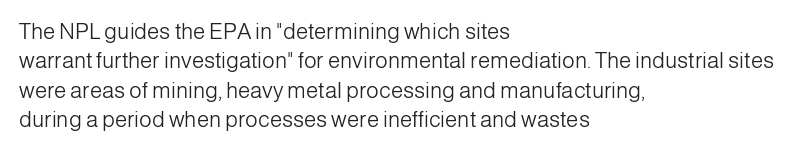
The image shows 22 px text type, upright; set left-aligned, normal line spacing (1.33x), normal letter spacing, not underlined.
